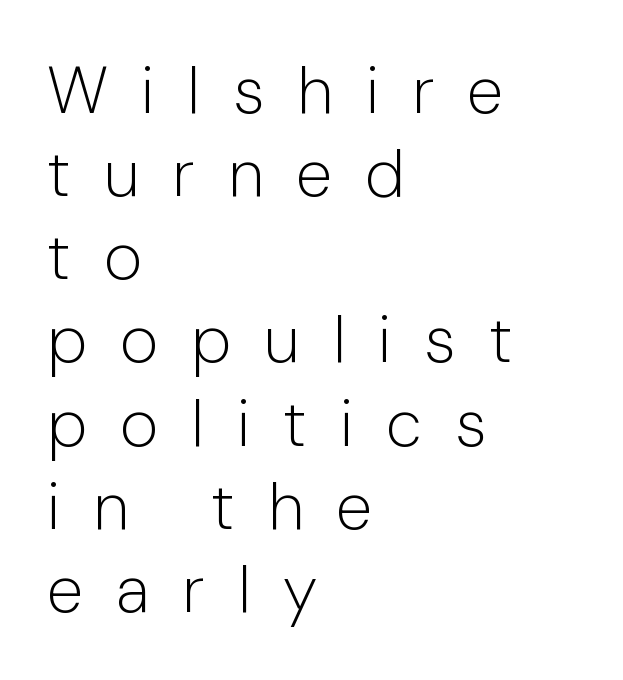
Is this a fixed-width face? No — the glyphs have proportional, varying widths. This reads as an unemphasized weight, regular at the heaviest. One-word summary of the alignment: left. Short note: letters widely spaced. Note: no serifs on the glyphs. The specimen reads as upright at a glance.
